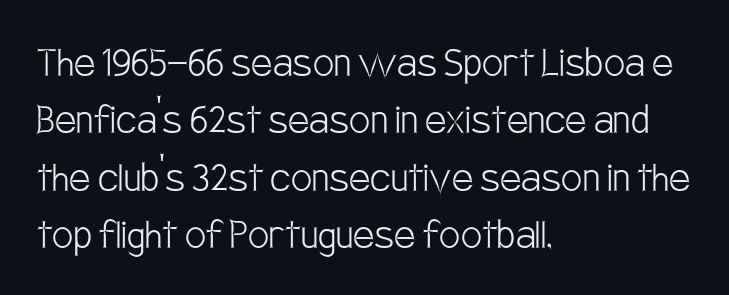
{"serif": "no", "italic": "no", "bold": "no", "weight": "light", "width": "condensed", "stroke_contrast": "low", "x_height": "large", "monospaced": "no", "underline": "no", "align": "left", "line_spacing_ratio": 1.22, "letter_spacing": "normal", "letter_spacing_em": 0.0, "glyph_px": 47}
